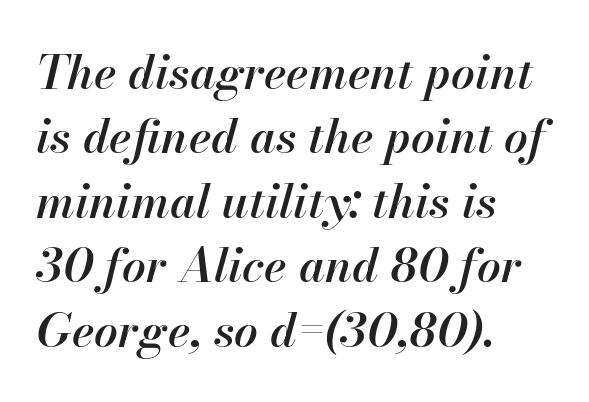
In CSS terms this would be text-align: left. The whole block is typeset with a tilt. A somewhat darkened texture: the type is semibold rather than bold. Do the characters align in a grid? No, the font is proportional. Leading: standard.
